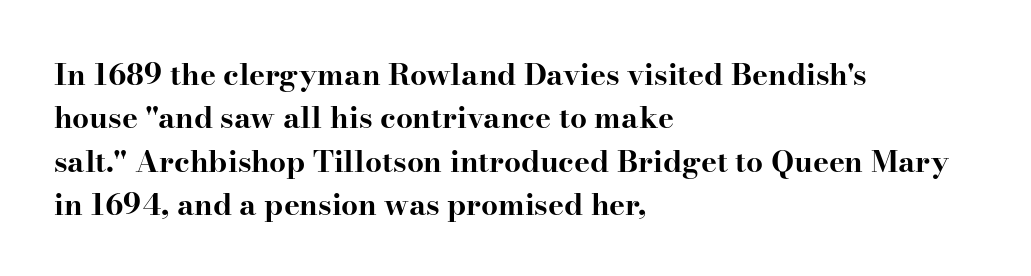
The image shows 30 px bold, wide serif type, upright; set left-aligned, normal line spacing (1.45x), normal letter spacing, not underlined; high stroke contrast and a small x-height.
